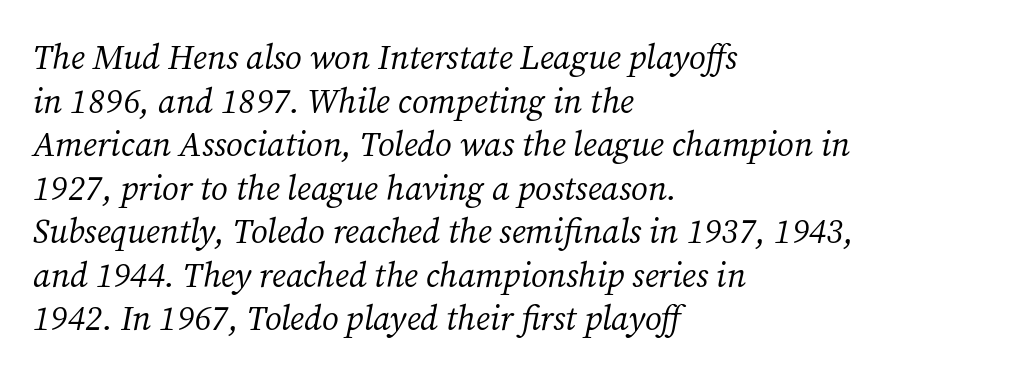
Q: Is the text bold? A: No.
Q: Is the text italic (slanted)? A: Yes, it leans right by about 12 degrees.
Q: Is the typeface a serif or a sans-serif typeface? A: Serif.
Q: Is the text underlined? A: No.
Q: How is the paragraph aligned? A: Left-aligned.
Q: Is the spacing between letters normal or unusually wide? A: Normal.
Q: Is the spacing between lines tight, normal or loose? A: Normal.
Q: Width (condensed, normal, or wide)? A: Normal.
Q: Stroke contrast? A: Medium.
Q: x-height? A: Medium.
Q: Monospaced? A: No.
